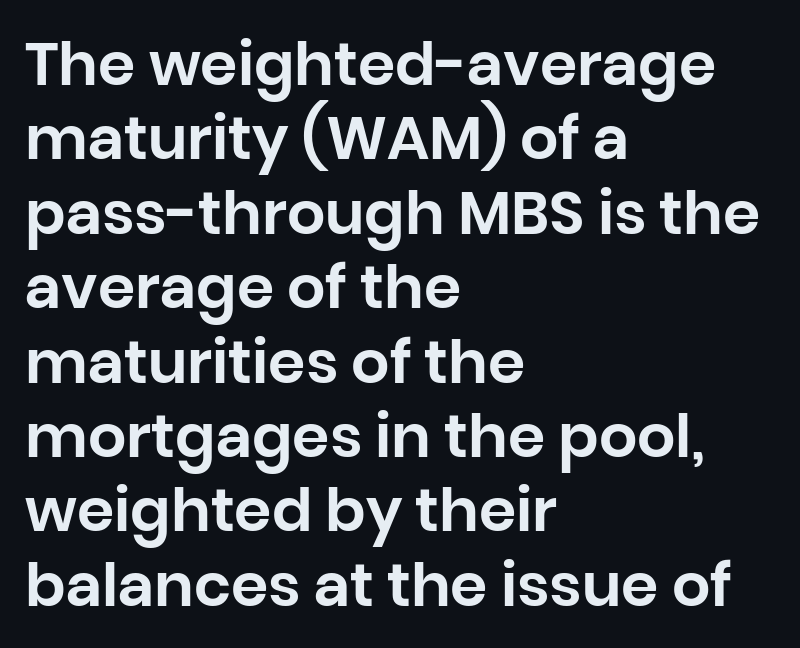
{"serif": "no", "italic": "no", "width": "normal", "stroke_contrast": "low", "x_height": "large", "monospaced": "no", "underline": "no", "align": "left", "line_spacing_ratio": 1.24, "letter_spacing": "normal", "letter_spacing_em": 0.0, "glyph_px": 60}
